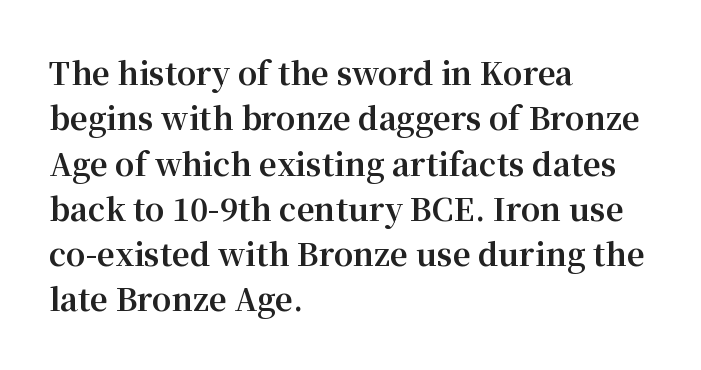
Q: Is the text bold? A: Yes.
Q: Is the text italic (slanted)? A: No, it is upright.
Q: Is the typeface a serif or a sans-serif typeface? A: Serif.
Q: Is the text underlined? A: No.
Q: How is the paragraph aligned? A: Left-aligned.
Q: Is the spacing between letters normal or unusually wide? A: Normal.
Q: Is the spacing between lines tight, normal or loose? A: Normal.
Q: Width (condensed, normal, or wide)? A: Normal.
Q: Stroke contrast? A: Medium.
Q: x-height? A: Medium.
Q: Monospaced? A: No.
